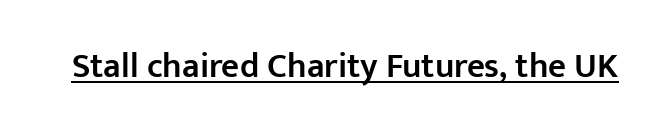
Q: Is the text bold? A: Semi-bold.
Q: Is the text italic (slanted)? A: No, it is upright.
Q: Is the typeface a serif or a sans-serif typeface? A: Sans-serif.
Q: Is the text underlined? A: Yes.
Q: Is the spacing between letters normal or unusually wide? A: Normal.
Q: Width (condensed, normal, or wide)? A: Normal.
Q: Stroke contrast? A: Low.
Q: x-height? A: Medium.
Q: Monospaced? A: No.
